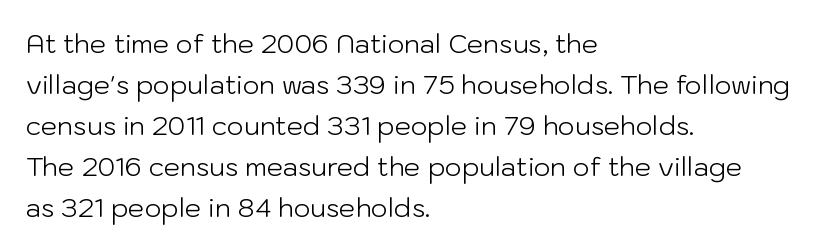
{"italic": "no", "bold": "no", "underline": "no", "align": "left", "line_spacing": "normal", "line_spacing_ratio": 1.58, "letter_spacing": "normal", "letter_spacing_em": 0.0, "glyph_px": 26}
